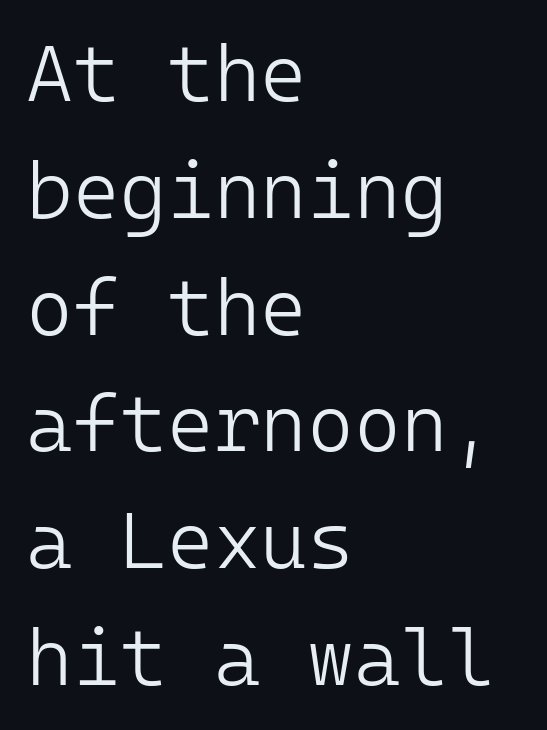
Q: Is the text bold? A: No.
Q: Is the text italic (slanted)? A: No, it is upright.
Q: Is the typeface a serif or a sans-serif typeface? A: Sans-serif.
Q: Is the text underlined? A: No.
Q: How is the paragraph aligned? A: Left-aligned.
Q: Is the spacing between letters normal or unusually wide? A: Normal.
Q: Is the spacing between lines tight, normal or loose? A: Normal.
Q: Width (condensed, normal, or wide)? A: Normal.
Q: Stroke contrast? A: Low.
Q: x-height? A: Medium.
Q: Monospaced? A: Yes.
